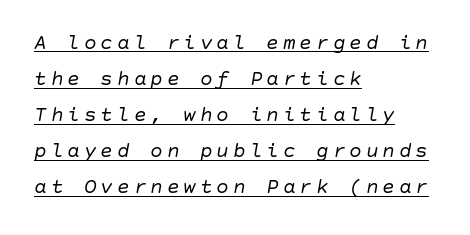
The image shows 21 px text type, italic (leaning right); set left-aligned, line spacing 1.72x, underlined.
